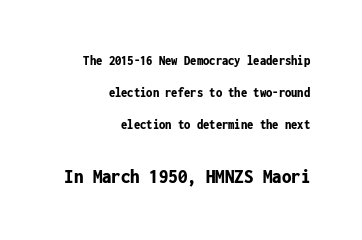
Q: Is the text bold? A: Yes.
Q: Is the text italic (slanted)? A: No, it is upright.
Q: Is the text underlined? A: No.
Q: How is the paragraph aligned? A: Right-aligned.
Q: Is the spacing between letters normal or unusually wide? A: Normal.
Q: Is the spacing between lines tight, normal or loose? A: Loose.
Q: Which block of text is set in a larger size, the first (top) or the second (bottom)? A: The second (bottom) one.
